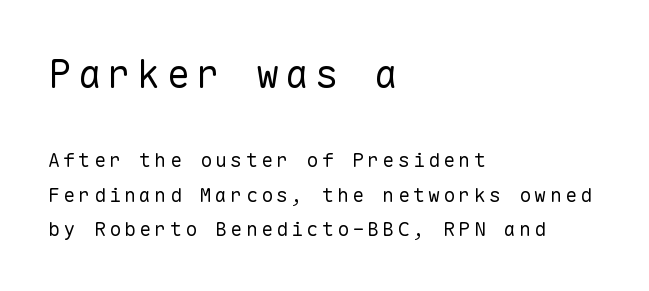
The image shows 39 px regular-weight sans-serif type, upright, monospaced; set left-aligned, line spacing 1.72x, not underlined; the first (top) block is 1.95x larger; low stroke contrast and a medium x-height.
